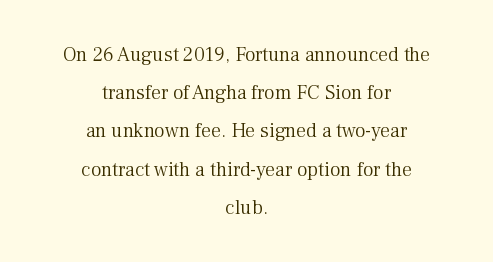
Is the block centered? Yes — each line is placed symmetrically about the middle. Weight: in the light-to-regular range. A bare baseline throughout the passage. Vertically, the passage feels expansive, rows floating well apart. This sample uses plain, unmodified letter spacing.
